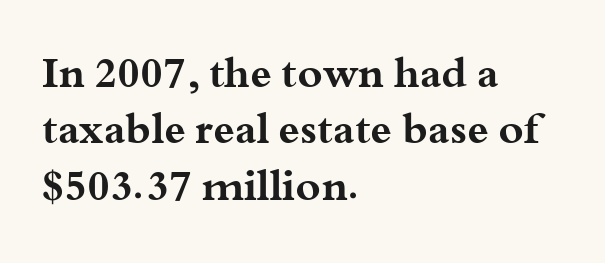
The image shows 43 px bold, wide serif type, upright; set left-aligned, normal line spacing (1.31x), normal letter spacing, not underlined; medium stroke contrast and a small x-height.
